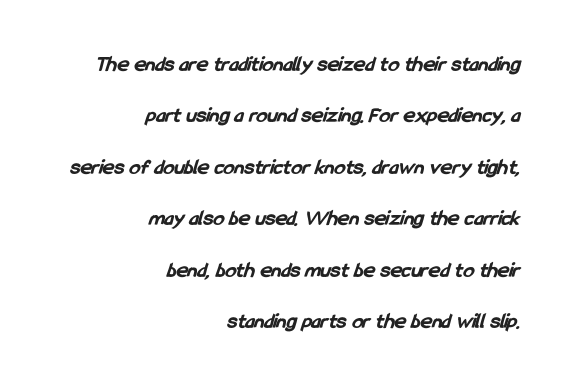
{"bold": "yes", "underline": "no", "align": "right", "line_spacing": "loose", "line_spacing_ratio": 2.34, "letter_spacing": "normal", "letter_spacing_em": 0.0, "glyph_px": 22}
